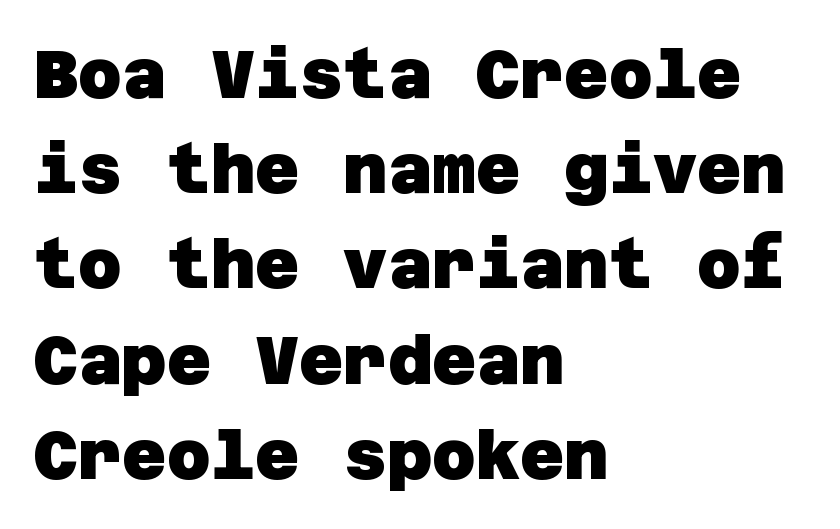
The passage shown is not underscored anywhere. Check where the strokes stop: nothing finishes them off — pure sans. Horizontal alignment here is leftward, the default for most running prose. Notice how thick the strokes are: this is what a full bold looks like. Characters follow at the spacing the type designer built in.
